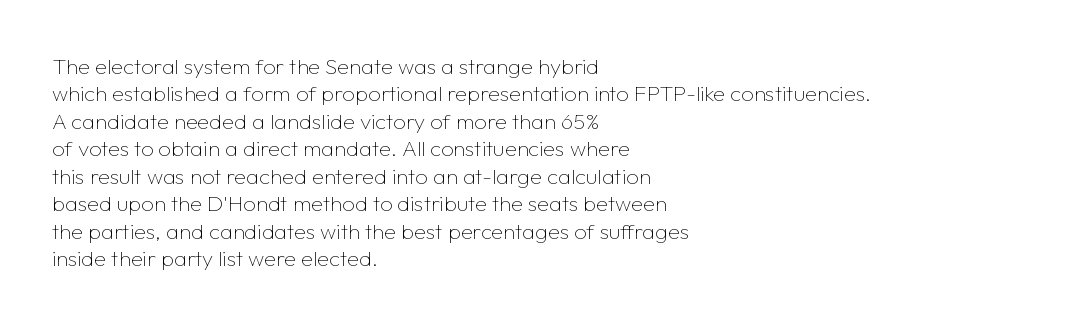
The image shows 22 px text type, upright; set left-aligned, normal line spacing (1.25x), normal letter spacing, not underlined.
